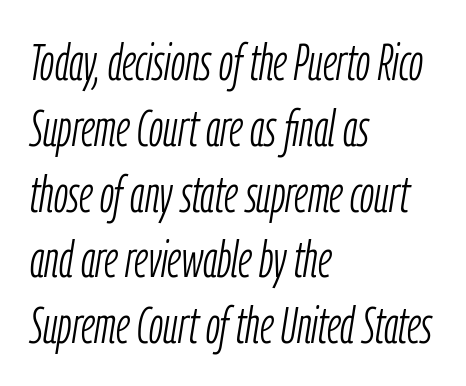
The image shows 51 px light, condensed type, italic (leaning right); set left-aligned, normal line spacing (1.29x), normal letter spacing, not underlined; low stroke contrast and a medium x-height.
